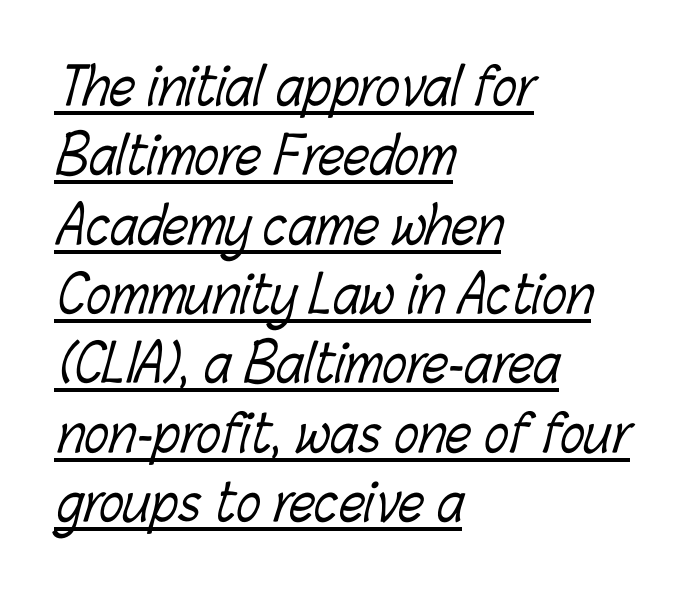
A rule runs beneath these lines of type. Horizontal bands of white between lines are of average thickness. Look at the tracking — it's just the regular setting, nothing added. The compositor pushed each line to the left boundary.
